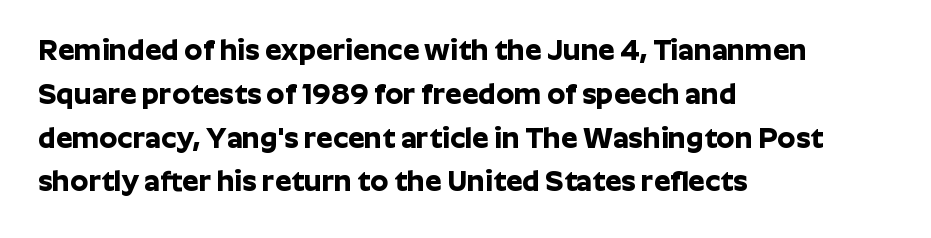
The image shows 29 px bold sans-serif type, upright; set left-aligned, normal line spacing (1.51x), normal letter spacing, not underlined; low stroke contrast and a medium x-height.
